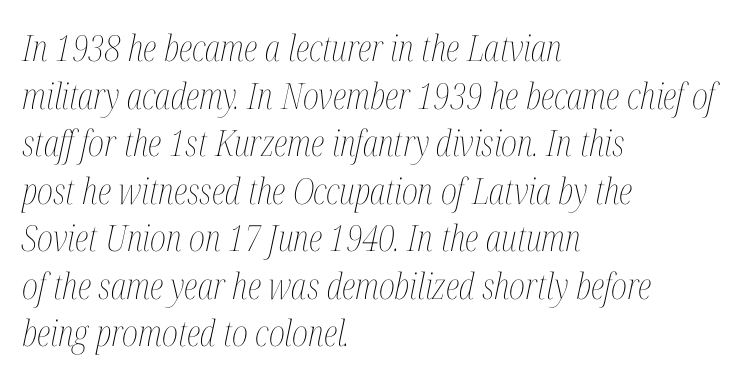
{"italic": "yes", "lean": "right", "slant_degrees": 12, "bold": "no", "weight": "thin", "width": "condensed", "stroke_contrast": "medium", "x_height": "medium", "monospaced": "no", "underline": "no", "align": "left", "line_spacing": "normal", "line_spacing_ratio": 1.32, "letter_spacing": "normal", "letter_spacing_em": 0.0, "glyph_px": 36}
